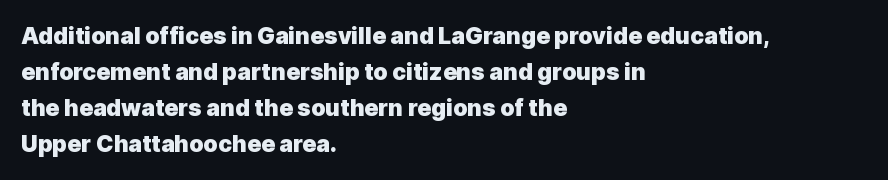
The image shows 23 px bold type, upright; set left-aligned, normal line spacing (1.57x), normal letter spacing, not underlined.
